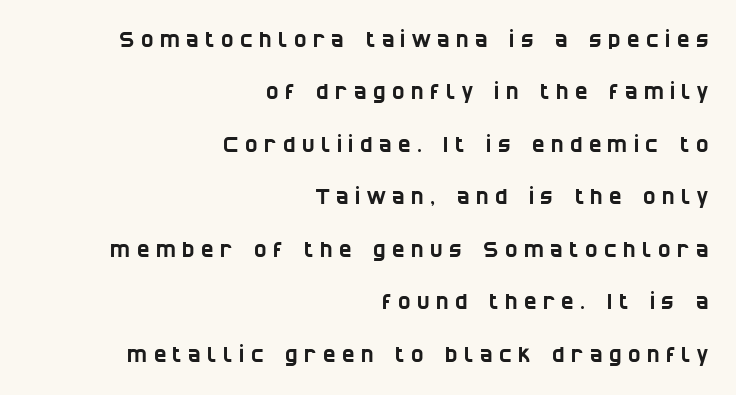
{"underline": "no", "align": "right", "line_spacing": "loose", "line_spacing_ratio": 2.5, "letter_spacing": "wide", "letter_spacing_em": 0.31, "glyph_px": 21}
